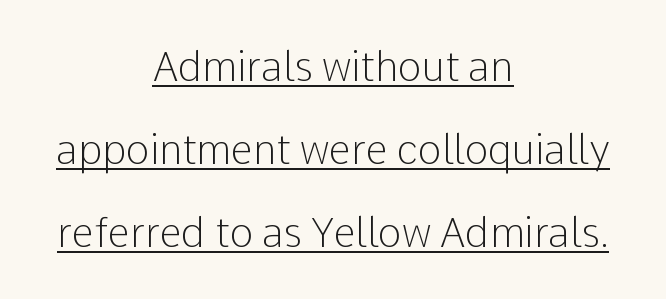
The image shows 40 px light sans-serif type, upright; set centered, loose line spacing (2.07x), normal letter spacing, underlined; low stroke contrast and a medium x-height.
